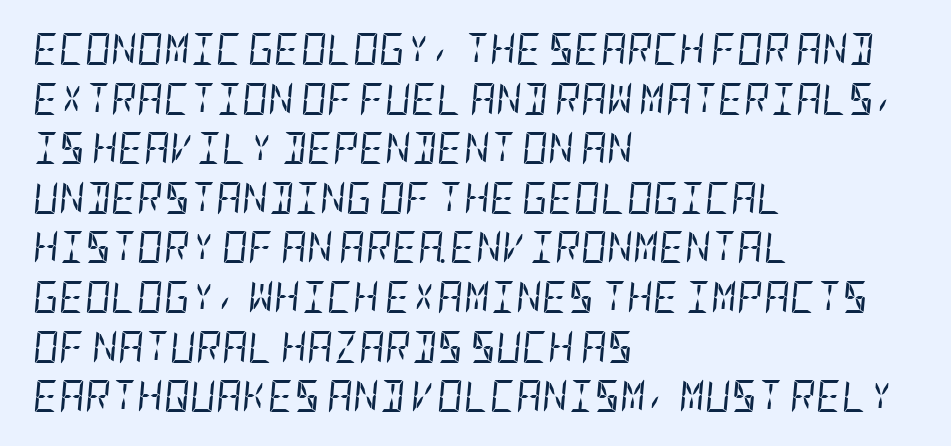
Notice how the stems are inclined rather than vertical — that's the hallmark of italics. Honestly, there is no underline to notice here at all. Honestly, the letter spacing is just normal — you wouldn't notice it. Layout note: lines flush left. Heaviness? Minimal to ordinary, like unemphasized prose. The lines sit at an ordinary, default distance from one another.
